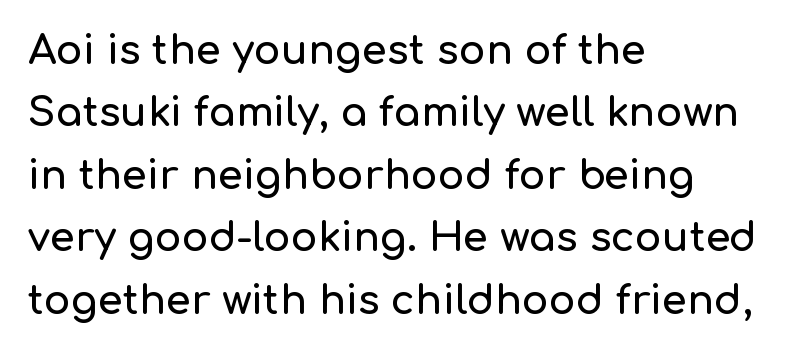
The rows are spaced the way most documents space them. These lines stack with their left ends in a neat column. Think of a printed novel: that variable character pitch is what you see here. The gap between lines stays unmarked. The type is set solid horizontally, with unmodified tracking. Nothing sits at the stroke ends, so this counts as sans-serif.
